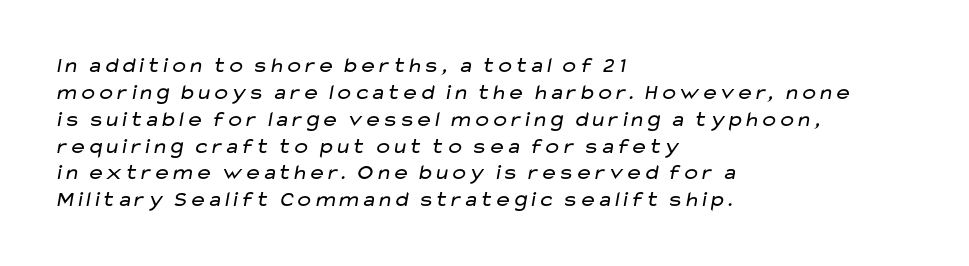
{"bold": "no", "underline": "no", "align": "left", "line_spacing_ratio": 1.22, "letter_spacing": "normal", "letter_spacing_em": 0.0, "glyph_px": 22}
